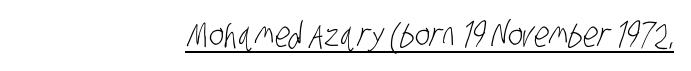
The image shows 35 px light, condensed sans-serif type; set right-aligned, normal letter spacing, underlined; low stroke contrast and a large x-height.
